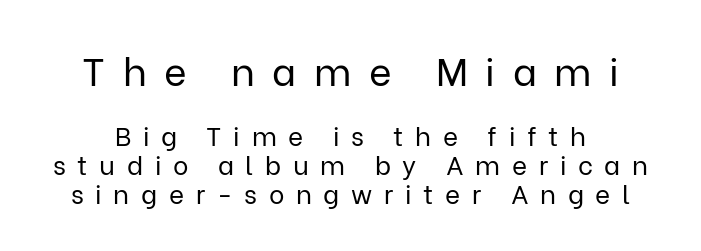
Q: Is the text bold? A: No.
Q: Is the text italic (slanted)? A: No, it is upright.
Q: Is the typeface a serif or a sans-serif typeface? A: Sans-serif.
Q: Is the text underlined? A: No.
Q: Is the spacing between letters normal or unusually wide? A: Unusually wide.
Q: Is the spacing between lines tight, normal or loose? A: Tight.
Q: Which block of text is set in a larger size, the first (top) or the second (bottom)? A: The first (top) one.
Q: Width (condensed, normal, or wide)? A: Normal.
Q: Stroke contrast? A: Low.
Q: x-height? A: Medium.
Q: Monospaced? A: No.
